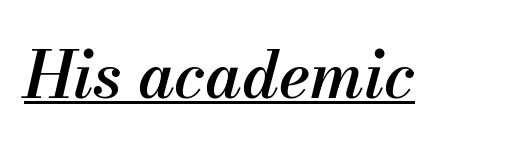
{"italic": "yes", "lean": "right", "slant_degrees": 13, "bold": "semi", "weight": "semibold", "width": "normal", "stroke_contrast": "medium", "x_height": "small", "monospaced": "no", "underline": "yes", "letter_spacing": "normal", "letter_spacing_em": 0.0, "glyph_px": 65}
